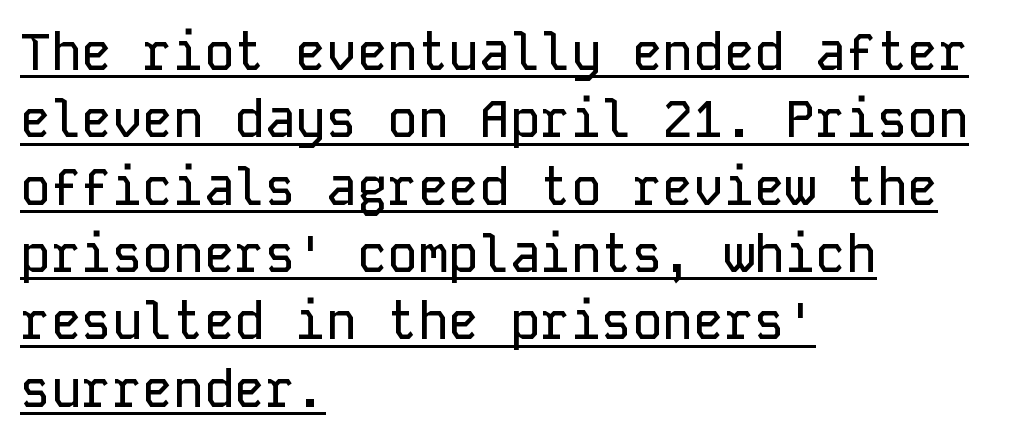
The image shows 51 px sans-serif type, upright, monospaced; set left-aligned, normal line spacing (1.32x), normal letter spacing, underlined; low stroke contrast and a medium x-height.
